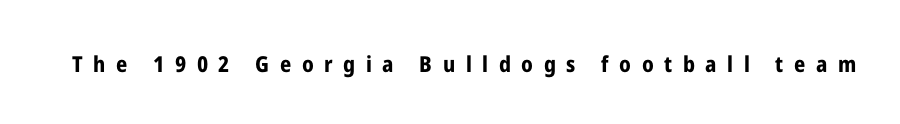
The image shows 22 px bold type, upright; set unusually wide letter spacing (+0.48 em), not underlined.
